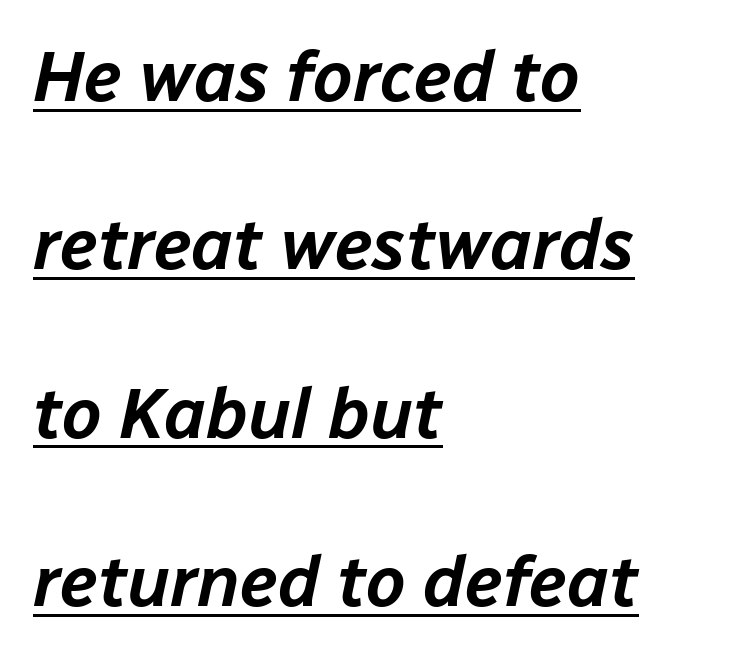
Think of a printed novel: that variable character pitch is what you see here. Does extra space separate the letters? No, they use regular spacing. Horizontally, the lines are justified to the leading edge only. The block of text is sparse from top to bottom, with ample space between rows. Does a line run under the words? Yes, clearly.
